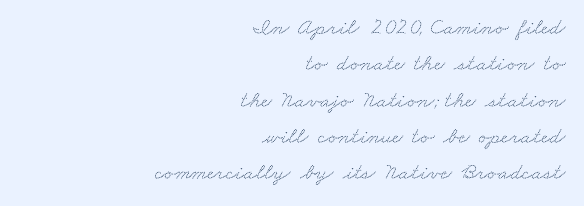
Tracking value appears to be zero — textbook default spacing. Leftover space on each line is placed entirely before the opening word. Rows of type keep a routine distance in the vertical direction. The space directly below the letters is spotless.
